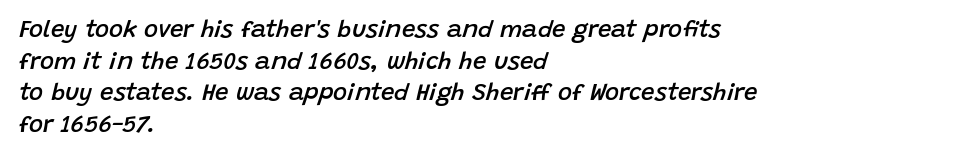
Q: Is the text bold? A: Semi-bold.
Q: Is the text italic (slanted)? A: Yes, it leans right by about 15 degrees.
Q: Is the text underlined? A: No.
Q: How is the paragraph aligned? A: Left-aligned.
Q: Is the spacing between letters normal or unusually wide? A: Normal.
Q: Is the spacing between lines tight, normal or loose? A: Normal.
